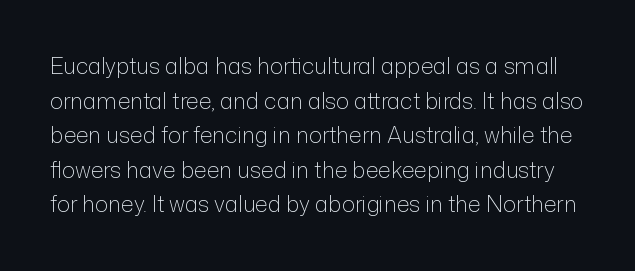
Q: Is the text bold? A: No.
Q: Is the text italic (slanted)? A: No, it is upright.
Q: Is the text underlined? A: No.
Q: Is the spacing between letters normal or unusually wide? A: Normal.
Q: Is the spacing between lines tight, normal or loose? A: Normal.
